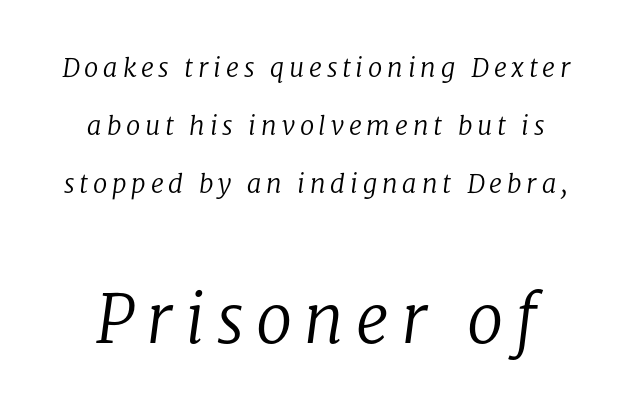
Q: Is the text bold? A: No.
Q: Is the text italic (slanted)? A: Yes, it leans right by about 8 degrees.
Q: Is the typeface a serif or a sans-serif typeface? A: Serif.
Q: Is the text underlined? A: No.
Q: Is the spacing between lines tight, normal or loose? A: Loose.
Q: Which block of text is set in a larger size, the first (top) or the second (bottom)? A: The second (bottom) one.
Q: Width (condensed, normal, or wide)? A: Normal.
Q: Stroke contrast? A: Low.
Q: x-height? A: Medium.
Q: Monospaced? A: No.
